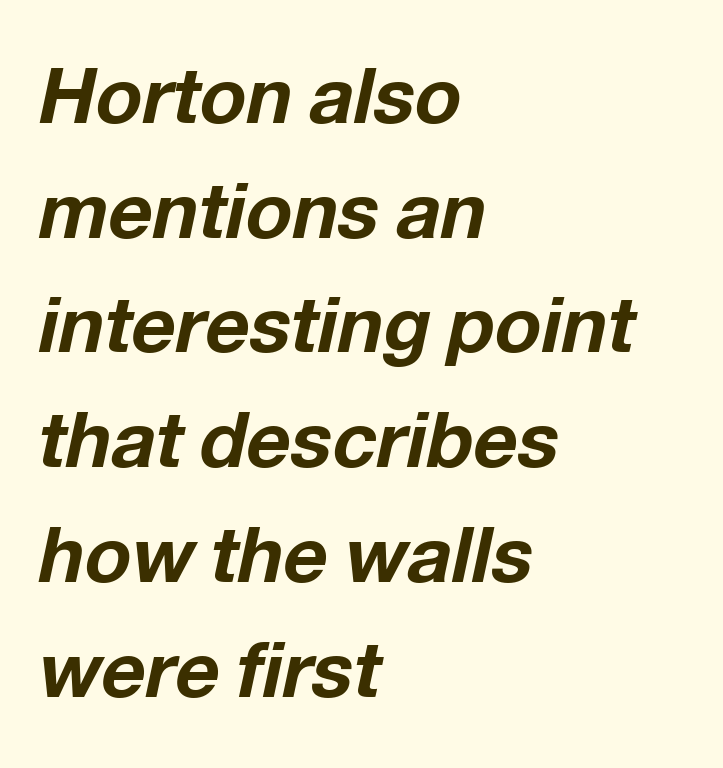
{"italic": "yes", "lean": "right", "slant_degrees": 12, "bold": "yes", "weight": "bold", "width": "normal", "stroke_contrast": "low", "x_height": "medium", "monospaced": "no", "underline": "no", "align": "left", "line_spacing": "normal", "line_spacing_ratio": 1.49, "letter_spacing": "normal", "letter_spacing_em": 0.0, "glyph_px": 77}
